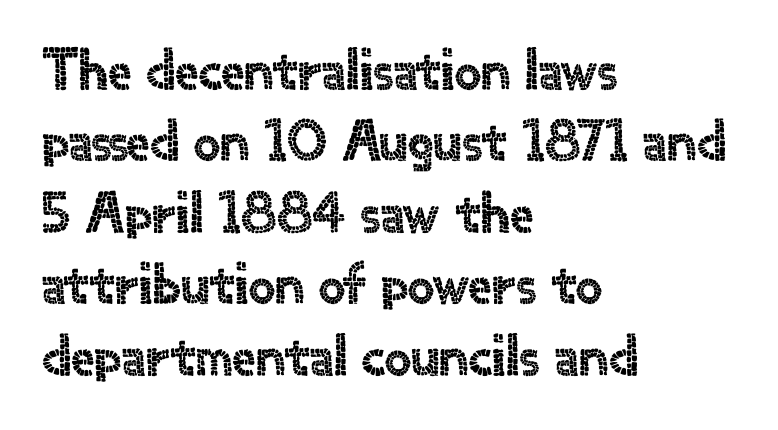
Q: Is the text italic (slanted)? A: No, it is upright.
Q: Is the typeface a serif or a sans-serif typeface? A: Sans-serif.
Q: Is the text underlined? A: No.
Q: How is the paragraph aligned? A: Left-aligned.
Q: Is the spacing between letters normal or unusually wide? A: Normal.
Q: Width (condensed, normal, or wide)? A: Normal.
Q: x-height? A: Small.
Q: Monospaced? A: No.
